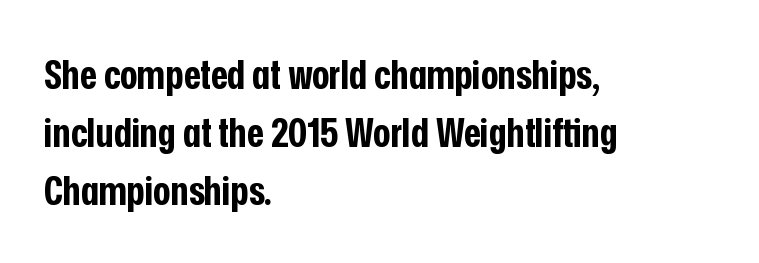
Q: Is the text bold? A: Yes.
Q: Is the text italic (slanted)? A: No, it is upright.
Q: Is the typeface a serif or a sans-serif typeface? A: Sans-serif.
Q: Is the text underlined? A: No.
Q: How is the paragraph aligned? A: Left-aligned.
Q: Is the spacing between letters normal or unusually wide? A: Normal.
Q: Is the spacing between lines tight, normal or loose? A: Normal.
Q: Width (condensed, normal, or wide)? A: Condensed.
Q: Stroke contrast? A: Low.
Q: x-height? A: Medium.
Q: Monospaced? A: No.
